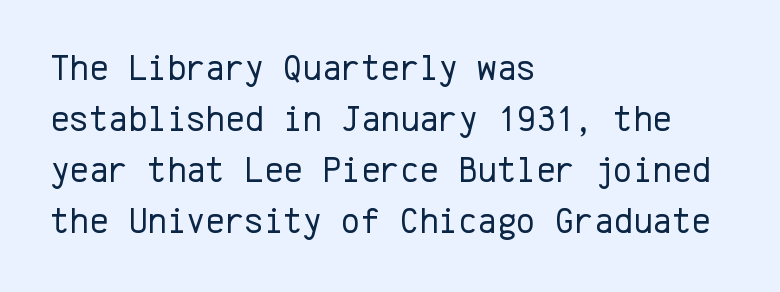
The image shows 37 px regular-weight sans-serif type, upright, monospaced; set left-aligned, normal line spacing (1.38x), normal letter spacing, not underlined; low stroke contrast and a medium x-height.
